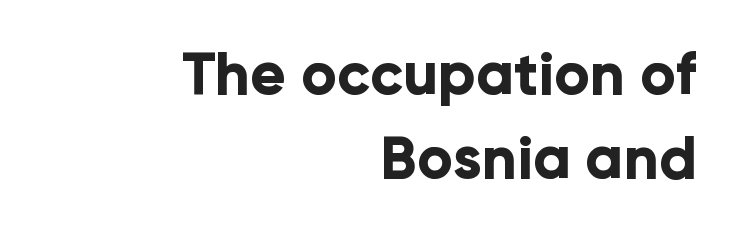
{"serif": "no", "italic": "no", "bold": "yes", "weight": "bold", "width": "normal", "stroke_contrast": "low", "x_height": "medium", "monospaced": "no", "underline": "no", "align": "right", "line_spacing": "normal", "line_spacing_ratio": 1.43, "letter_spacing": "normal", "letter_spacing_em": 0.0, "glyph_px": 59}
